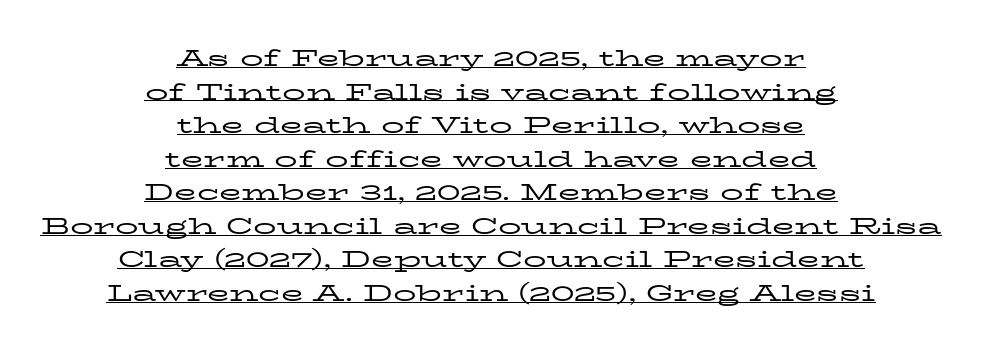
Q: Is the text bold? A: No.
Q: Is the text italic (slanted)? A: No, it is upright.
Q: Is the text underlined? A: Yes.
Q: How is the paragraph aligned? A: Centered.
Q: Is the spacing between letters normal or unusually wide? A: Normal.
Q: Is the spacing between lines tight, normal or loose? A: Normal.
